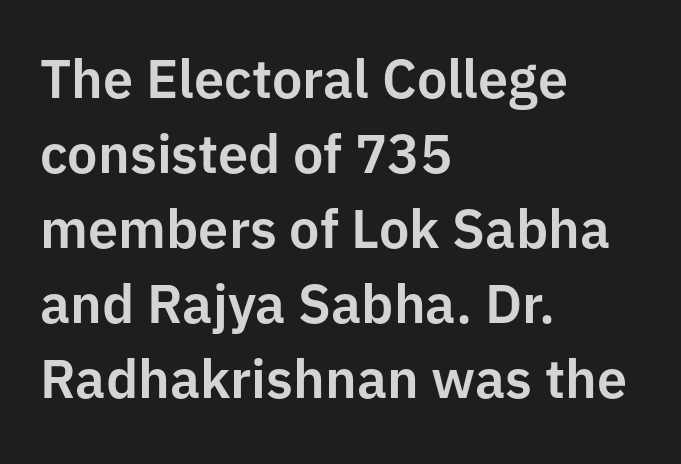
Q: Is the text italic (slanted)? A: No, it is upright.
Q: Is the typeface a serif or a sans-serif typeface? A: Sans-serif.
Q: Is the text underlined? A: No.
Q: How is the paragraph aligned? A: Left-aligned.
Q: Is the spacing between letters normal or unusually wide? A: Normal.
Q: Is the spacing between lines tight, normal or loose? A: Normal.
Q: Width (condensed, normal, or wide)? A: Normal.
Q: Stroke contrast? A: Low.
Q: x-height? A: Medium.
Q: Monospaced? A: No.
